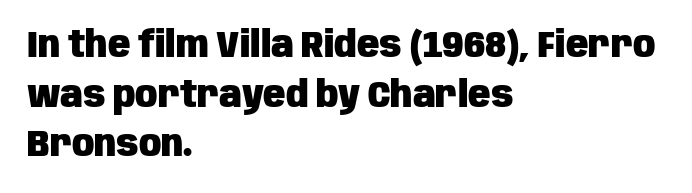
{"serif": "no", "italic": "no", "bold": "yes", "weight": "heavy", "width": "condensed", "stroke_contrast": "low", "x_height": "large", "monospaced": "no", "underline": "no", "align": "left", "line_spacing": "normal", "line_spacing_ratio": 1.34, "letter_spacing": "normal", "letter_spacing_em": 0.0, "glyph_px": 37}
